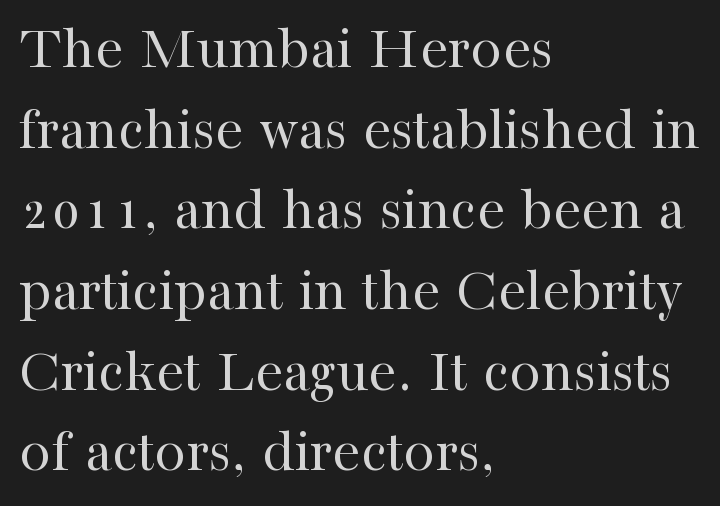
Q: Is the text bold? A: No.
Q: Is the text italic (slanted)? A: No, it is upright.
Q: Is the typeface a serif or a sans-serif typeface? A: Serif.
Q: Is the text underlined? A: No.
Q: How is the paragraph aligned? A: Left-aligned.
Q: Is the spacing between letters normal or unusually wide? A: Normal.
Q: Is the spacing between lines tight, normal or loose? A: Normal.
Q: Width (condensed, normal, or wide)? A: Normal.
Q: Stroke contrast? A: High.
Q: x-height? A: Medium.
Q: Monospaced? A: No.
